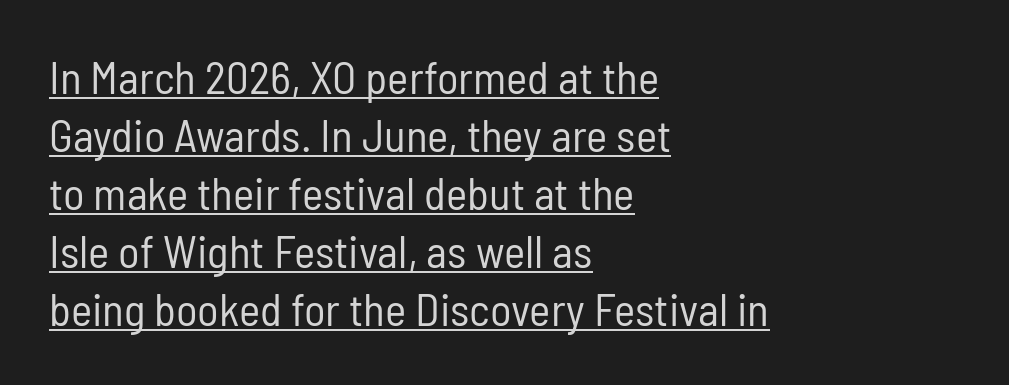
Note the varied advance widths — an 'i' is clearly narrower than an 'm'. Caption: multi-line text, flush left, ragged right. The vertical gap from one line to the next is medium. No extra ink here — the face is not bold. Somebody hit Ctrl+U on this one — the words are underlined.
